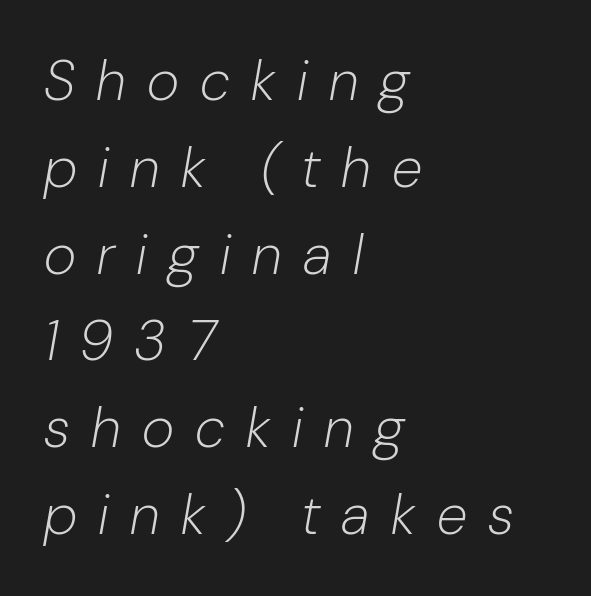
{"italic": "yes", "lean": "right", "slant_degrees": 10, "bold": "no", "weight": "light", "width": "normal", "stroke_contrast": "low", "x_height": "medium", "monospaced": "no", "underline": "no", "align": "left", "line_spacing": "normal", "line_spacing_ratio": 1.55, "letter_spacing": "wide", "letter_spacing_em": 0.38, "glyph_px": 56}
